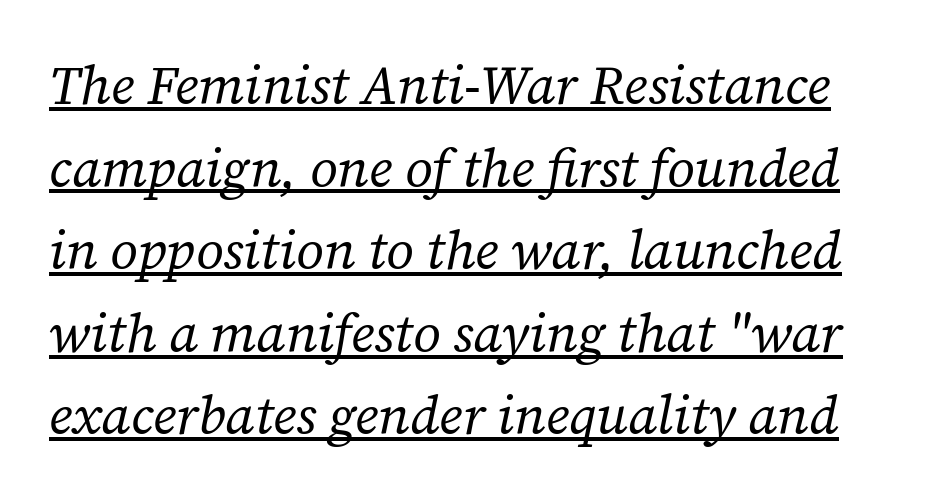
What stands out about the letter spacing? Nothing — it is the standard amount. A serif font was chosen for this passage. Note the varied advance widths — an 'i' is clearly narrower than an 'm'. Somebody hit Ctrl+U on this one — the words are underlined. This sample uses an oblique cut, with every glyph tilted off the vertical. Is the stroke heavy? The answer is a plain regular-or-lighter.
